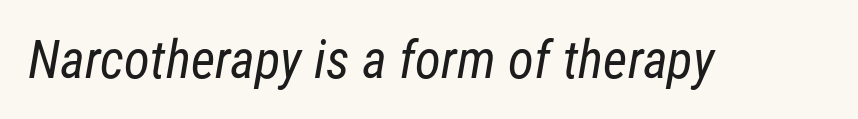
{"serif": "no", "bold": "no", "weight": "regular", "width": "condensed", "stroke_contrast": "low", "x_height": "medium", "monospaced": "no", "underline": "no", "letter_spacing": "normal", "letter_spacing_em": 0.0, "glyph_px": 53}
